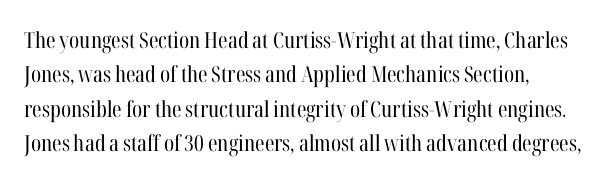
The image shows 22 px text type, upright; set normal line spacing (1.56x), normal letter spacing, not underlined.
